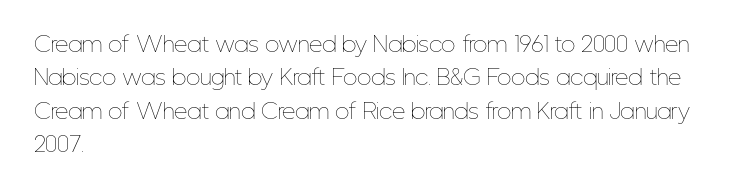
The image shows 21 px text type, upright; set left-aligned, normal line spacing (1.59x), normal letter spacing, not underlined.
